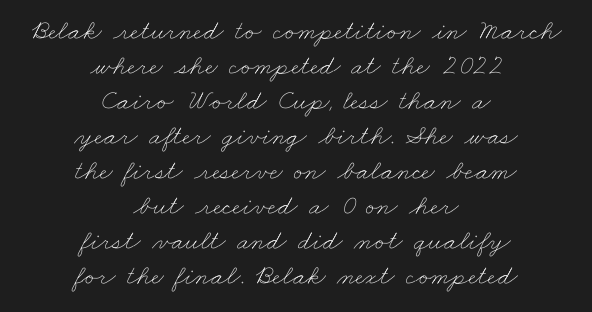
The image shows 28 px thin, wide type; set centered, normal line spacing (1.25x), normal letter spacing, not underlined; low stroke contrast and a small x-height.
